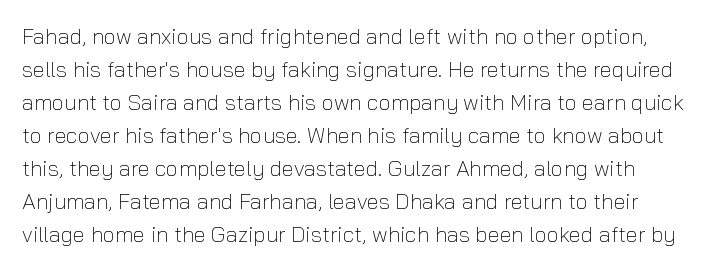
Q: Is the text bold? A: No.
Q: Is the text italic (slanted)? A: No, it is upright.
Q: Is the text underlined? A: No.
Q: Is the spacing between letters normal or unusually wide? A: Normal.
Q: Is the spacing between lines tight, normal or loose? A: Normal.
